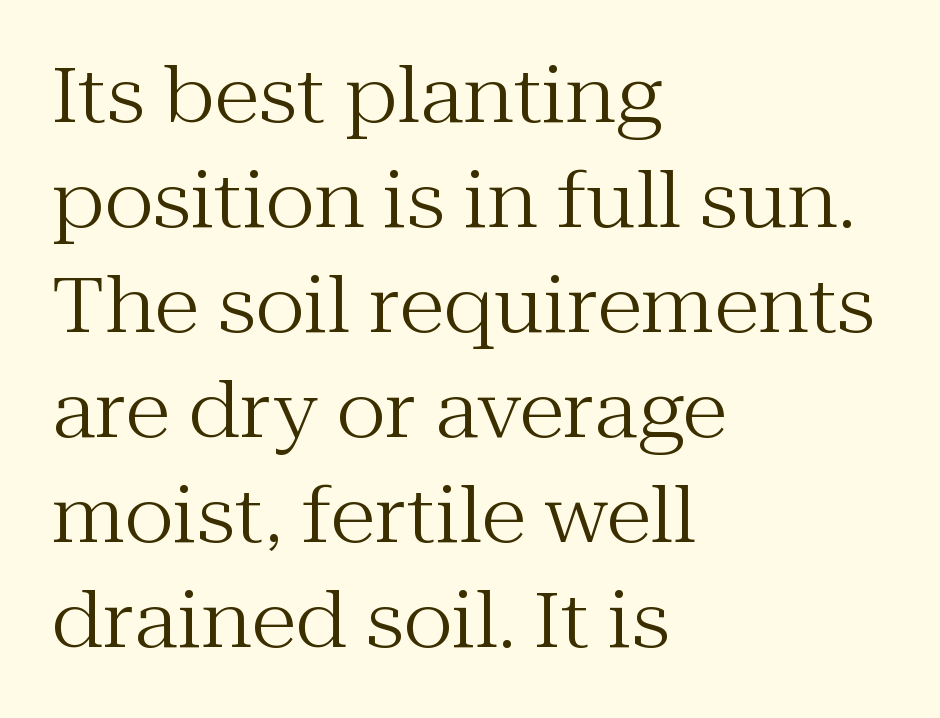
The image shows 75 px regular-weight serif type, upright; set left-aligned, normal line spacing (1.4x), normal letter spacing, not underlined; medium stroke contrast and a medium x-height.
